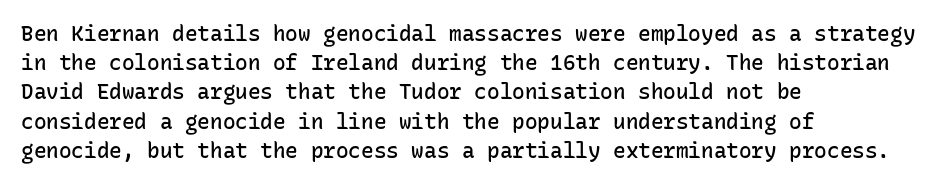
The image shows 21 px text type, upright; set left-aligned, normal line spacing (1.39x), normal letter spacing, not underlined.
